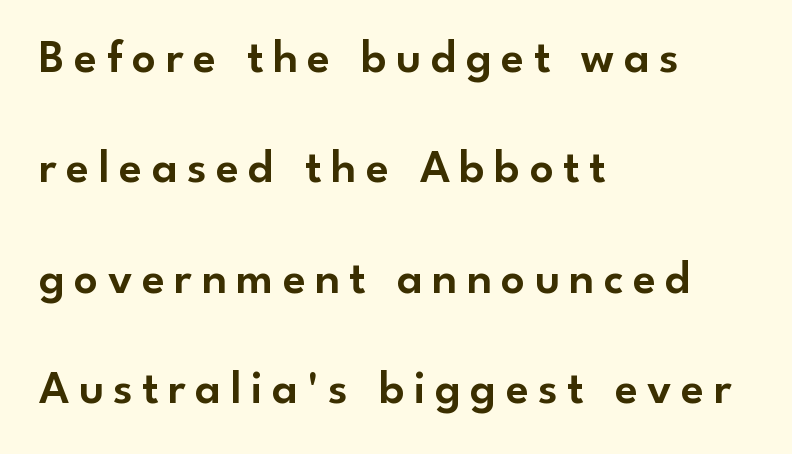
The image shows 47 px sans-serif type, upright; set left-aligned, loose line spacing (2.35x), unusually wide letter spacing (+0.2 em), not underlined; low stroke contrast and a small x-height.
